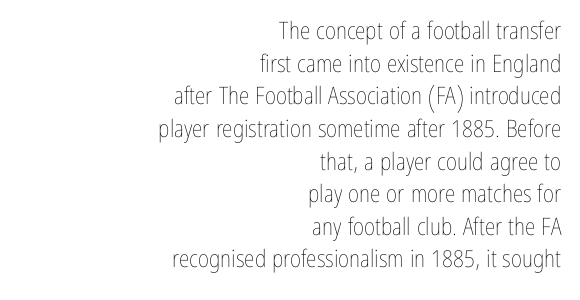
{"italic": "no", "bold": "no", "underline": "no", "align": "right", "line_spacing": "normal", "line_spacing_ratio": 1.36, "letter_spacing": "normal", "letter_spacing_em": 0.0, "glyph_px": 24}
